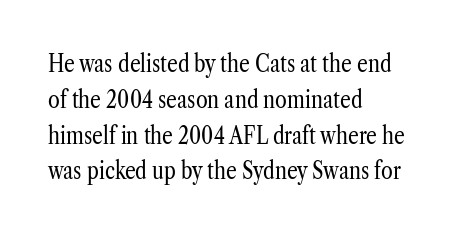
{"italic": "no", "bold": "no", "underline": "no", "align": "left", "line_spacing": "normal", "line_spacing_ratio": 1.49, "letter_spacing": "normal", "letter_spacing_em": 0.0, "glyph_px": 24}
